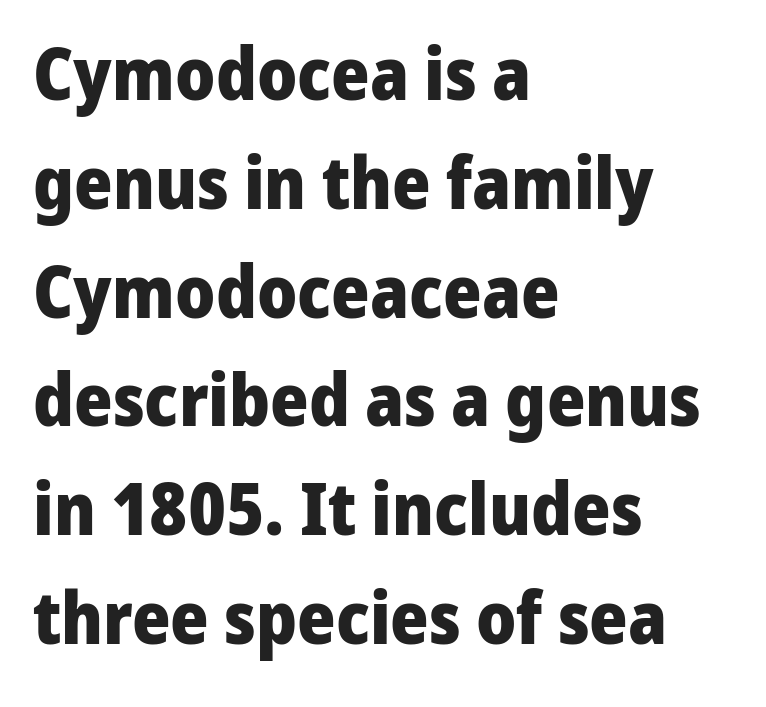
The image shows 73 px heavy sans-serif type, upright; set left-aligned, normal line spacing (1.49x), normal letter spacing, not underlined; low stroke contrast and a medium x-height.
